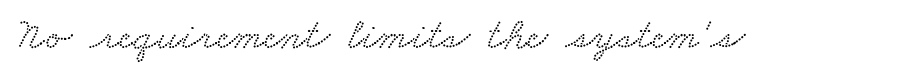
The line texture is even and compact thanks to regular tracking. Quick note: underline off. The font family rendered here belongs to the serif group. Looks like regular typesetting: each glyph gets only the width it needs.
